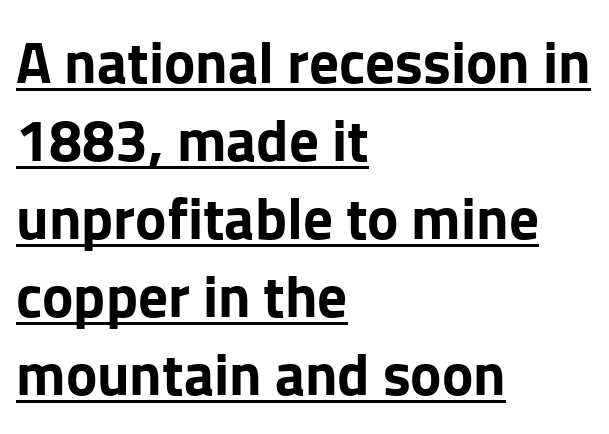
The image shows 59 px bold sans-serif type, upright; set left-aligned, normal line spacing (1.32x), normal letter spacing, underlined; low stroke contrast and a medium x-height.
